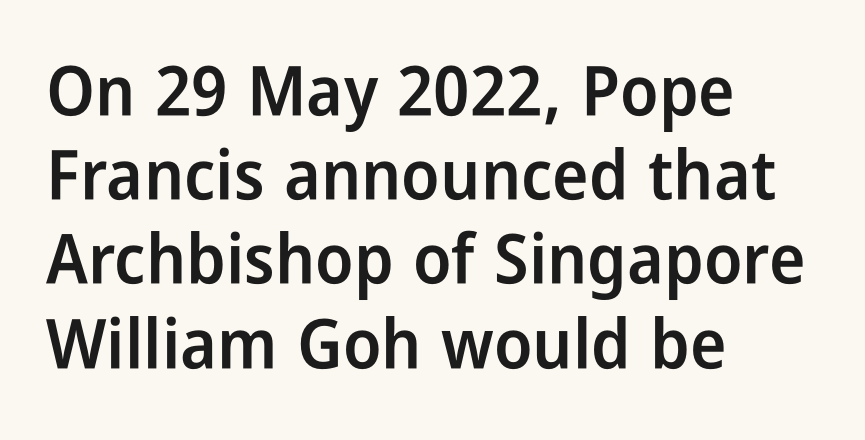
{"serif": "no", "italic": "no", "bold": "semi", "weight": "semibold", "width": "condensed", "stroke_contrast": "low", "x_height": "medium", "monospaced": "no", "underline": "no", "align": "left", "line_spacing_ratio": 1.22, "letter_spacing": "normal", "letter_spacing_em": 0.0, "glyph_px": 69}
